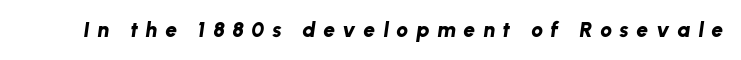
The image shows 21 px bold type, italic (leaning right); set unusually wide letter spacing (+0.37 em), not underlined.
